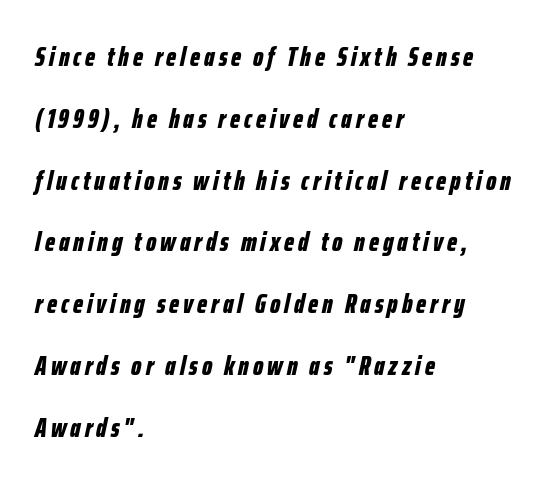
Lines of text with bare space underneath. The text block is weighted toward the left margin, trailing off unevenly rightward. Loosely led — the rows are spread out. Looking at the ascenders, they clearly lean. Every letter is thick-stroked: bold, no question.
